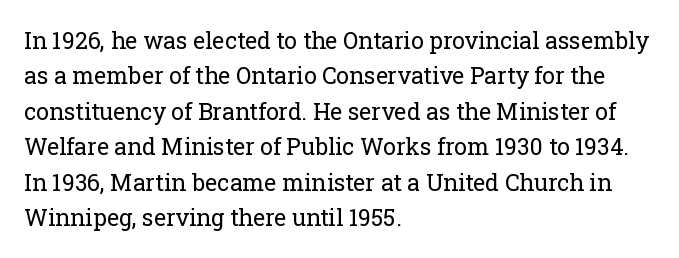
{"italic": "no", "bold": "no", "underline": "no", "align": "left", "line_spacing": "normal", "line_spacing_ratio": 1.54, "letter_spacing": "normal", "letter_spacing_em": 0.0, "glyph_px": 23}
